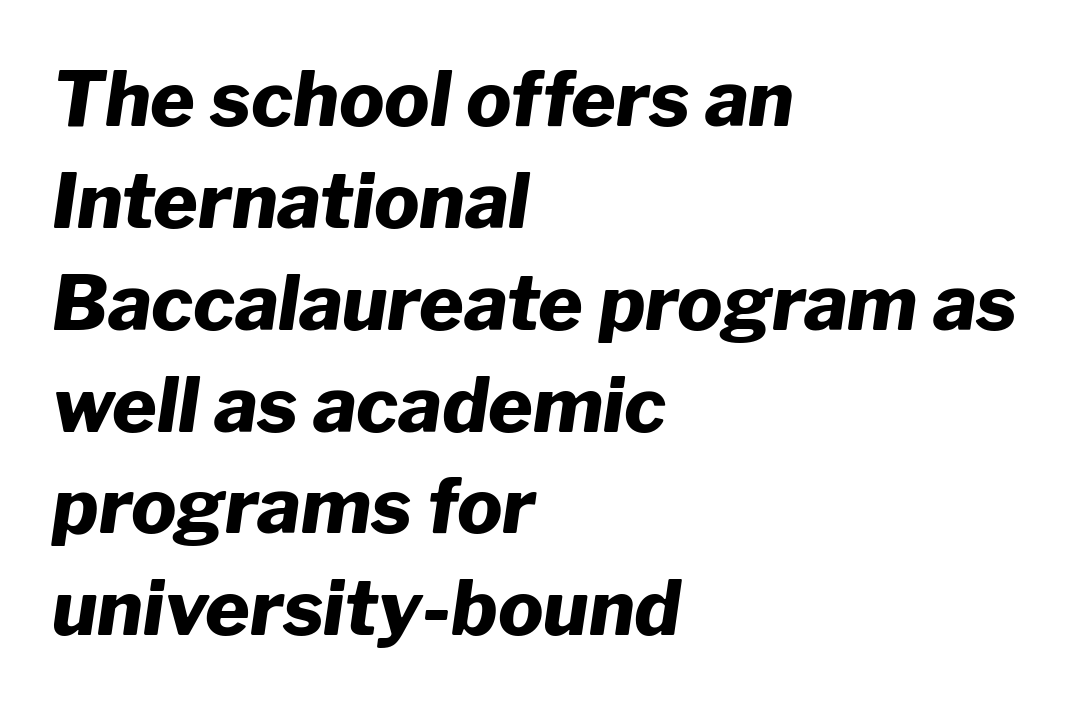
Is the block centered? No — it sits flush against the left margin. Does the leading feel generous? No, just average. A clean baseline with only descenders dipping below it. How are the letters spaced? Ordinarily, with no added tracking. Notice how thick the strokes are: this is what a full bold looks like.
